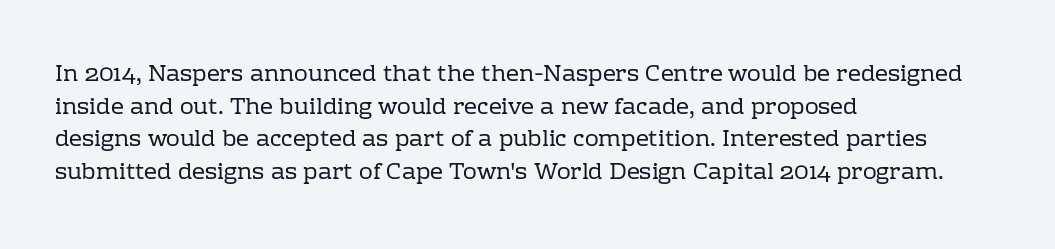
The image shows 23 px text type, upright; set left-aligned, normal line spacing (1.42x), normal letter spacing, not underlined.
